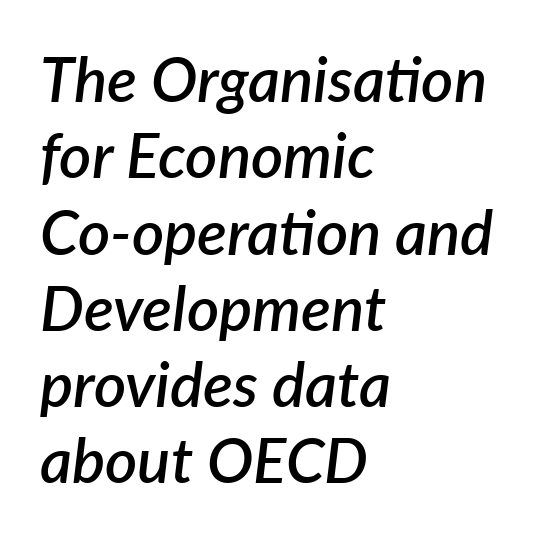
{"italic": "yes", "lean": "right", "slant_degrees": 7, "bold": "semi", "weight": "semibold", "width": "normal", "stroke_contrast": "low", "x_height": "medium", "monospaced": "no", "underline": "no", "align": "left", "line_spacing_ratio": 1.23, "letter_spacing": "normal", "letter_spacing_em": 0.0, "glyph_px": 62}
